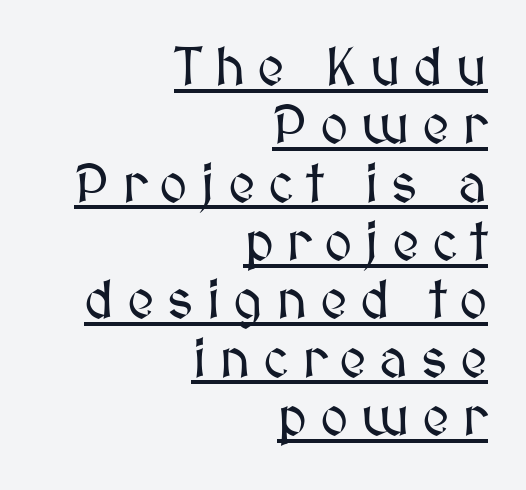
{"italic": "no", "width": "normal", "stroke_contrast": "medium", "x_height": "medium", "monospaced": "no", "underline": "yes", "align": "right", "line_spacing": "tight", "line_spacing_ratio": 1.08, "letter_spacing": "wide", "letter_spacing_em": 0.23, "glyph_px": 54}
